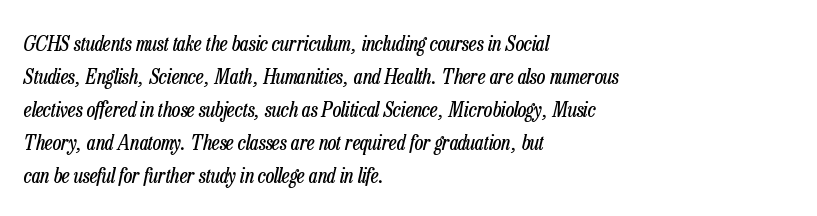
{"italic": "yes", "lean": "right", "slant_degrees": 13, "bold": "no", "underline": "no", "align": "left", "line_spacing": "normal", "line_spacing_ratio": 1.57, "letter_spacing": "normal", "letter_spacing_em": 0.0, "glyph_px": 21}
